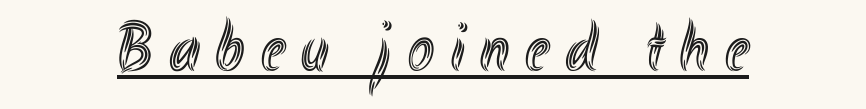
{"width": "condensed", "x_height": "small", "monospaced": "no", "underline": "yes", "letter_spacing": "wide", "letter_spacing_em": 0.23, "glyph_px": 70}
